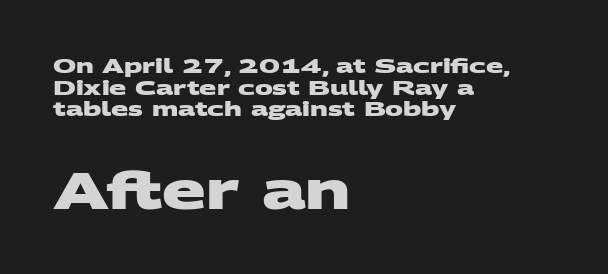
The image shows 51 px heavy, wide sans-serif type; set left-aligned, tight line spacing (1.08x), normal letter spacing, not underlined; the second (bottom) block is 2.55x larger; medium stroke contrast and a large x-height.
